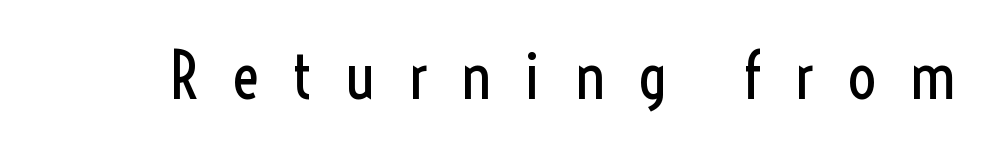
{"serif": "no", "italic": "no", "bold": "no", "weight": "regular", "width": "condensed", "x_height": "medium", "monospaced": "no", "underline": "no", "letter_spacing": "wide", "letter_spacing_em": 0.5, "glyph_px": 65}
